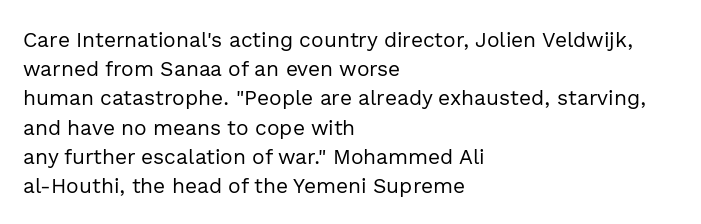
{"italic": "no", "bold": "no", "underline": "no", "align": "left", "line_spacing": "normal", "line_spacing_ratio": 1.39, "letter_spacing": "normal", "letter_spacing_em": 0.0, "glyph_px": 21}
